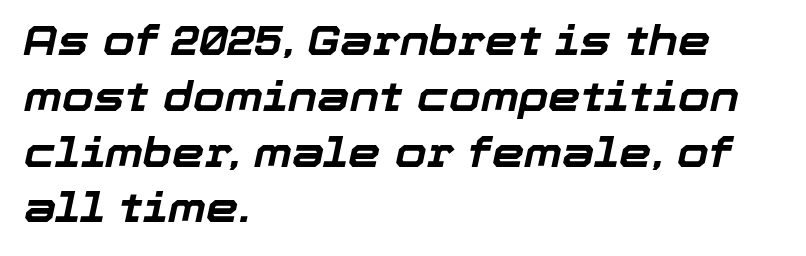
The image shows 41 px bold type, italic (leaning right); set left-aligned, normal line spacing (1.36x), normal letter spacing, not underlined; low stroke contrast and a medium x-height.
